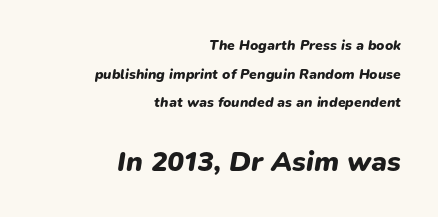
{"italic": "yes", "lean": "right", "slant_degrees": 9, "bold": "yes", "weight": "heavy", "width": "normal", "stroke_contrast": "low", "x_height": "medium", "monospaced": "no", "underline": "no", "align": "right", "line_spacing": "loose", "line_spacing_ratio": 2.05, "letter_spacing": "normal", "letter_spacing_em": 0.0, "larger_block": "second", "size_ratio": 2.0, "glyph_px": 28}
